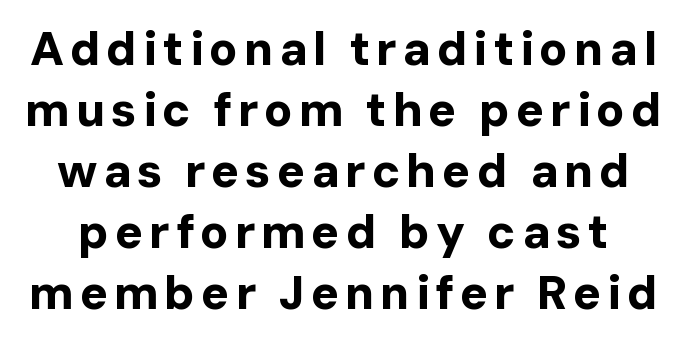
{"serif": "no", "italic": "no", "bold": "yes", "weight": "bold", "width": "normal", "stroke_contrast": "low", "x_height": "medium", "monospaced": "no", "underline": "no", "line_spacing": "normal", "line_spacing_ratio": 1.3, "glyph_px": 47}
